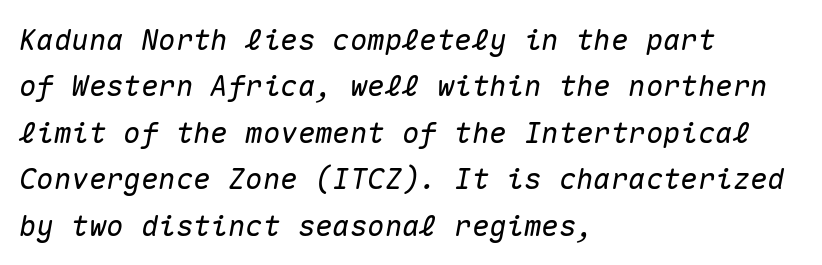
There's an unmistakable incline to the writing here. Compared with typical paragraphs, the rows here are spaced about the same. Beneath every word, the page is bare. A student would call this left alignment; a typographer would say flush left, rag right.
